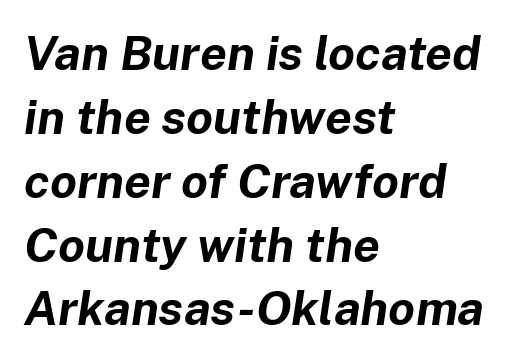
Q: Is the text bold? A: Yes.
Q: Is the text italic (slanted)? A: Yes, it leans right by about 8 degrees.
Q: Is the text underlined? A: No.
Q: How is the paragraph aligned? A: Left-aligned.
Q: Is the spacing between letters normal or unusually wide? A: Normal.
Q: Is the spacing between lines tight, normal or loose? A: Normal.
Q: Width (condensed, normal, or wide)? A: Normal.
Q: Stroke contrast? A: Low.
Q: x-height? A: Medium.
Q: Monospaced? A: No.
